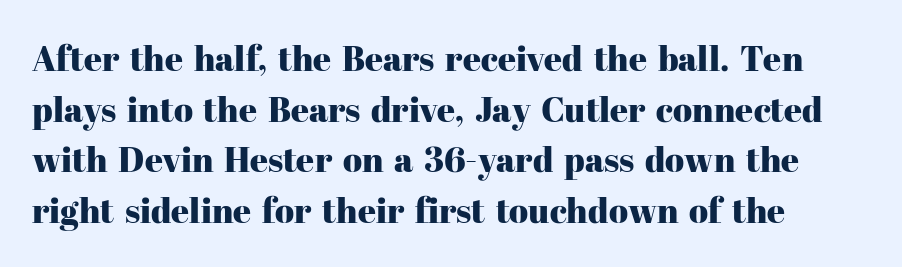
{"serif": "yes", "italic": "no", "width": "normal", "stroke_contrast": "high", "x_height": "medium", "monospaced": "no", "underline": "no", "align": "left", "line_spacing": "normal", "line_spacing_ratio": 1.45, "letter_spacing": "normal", "letter_spacing_em": 0.0, "glyph_px": 35}
